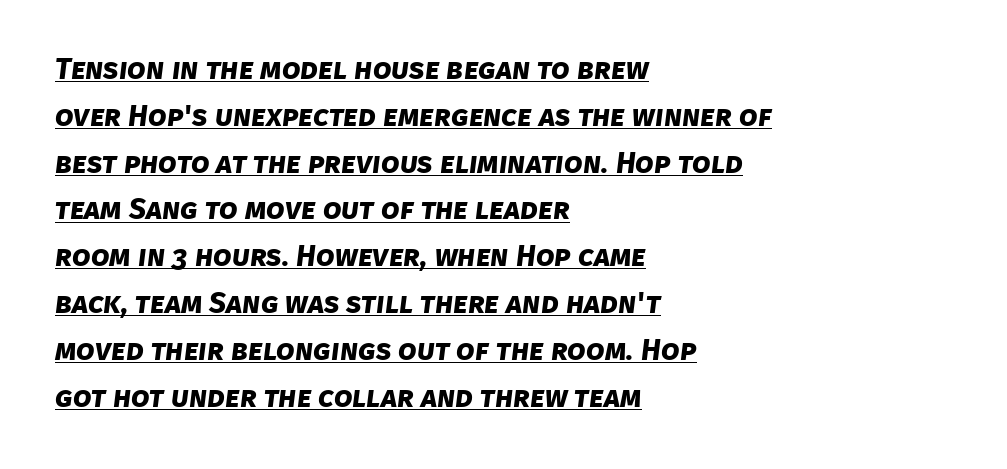
{"serif": "no", "bold": "yes", "weight": "bold", "width": "normal", "stroke_contrast": "low", "x_height": "large", "monospaced": "no", "underline": "yes", "align": "left", "line_spacing": "normal", "line_spacing_ratio": 1.56, "letter_spacing": "normal", "letter_spacing_em": 0.0, "glyph_px": 30}
